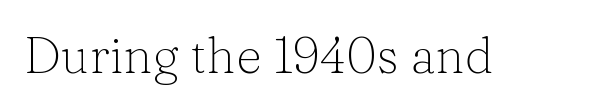
These lines are rendered in a variable-pitch font. Italic? Not at all — the glyphs are vertical. Classification — serif. The strip under each line holds only bare page.
